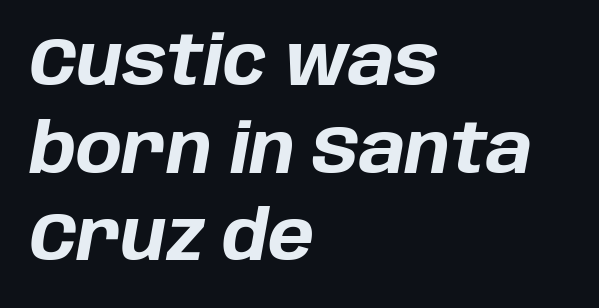
{"italic": "yes", "lean": "right", "slant_degrees": 10, "bold": "yes", "weight": "bold", "width": "normal", "stroke_contrast": "low", "x_height": "large", "monospaced": "no", "underline": "no", "align": "left", "line_spacing": "normal", "line_spacing_ratio": 1.27, "letter_spacing": "normal", "letter_spacing_em": 0.0, "glyph_px": 69}
